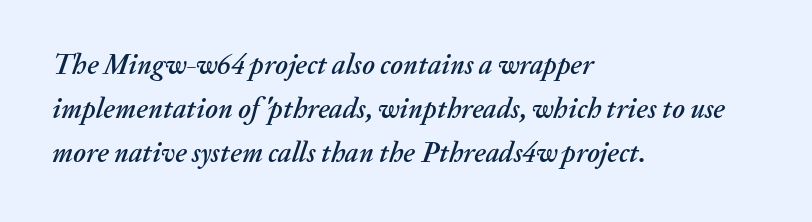
{"italic": "yes", "lean": "right", "slant_degrees": 20, "width": "normal", "stroke_contrast": "medium", "x_height": "medium", "monospaced": "no", "underline": "no", "align": "left", "line_spacing": "normal", "line_spacing_ratio": 1.58, "letter_spacing": "normal", "letter_spacing_em": 0.0, "glyph_px": 28}
